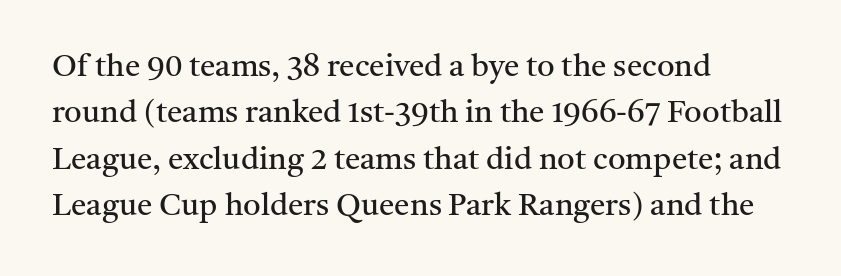
The image shows 31 px regular-weight serif type, upright; set left-aligned, normal line spacing (1.5x), normal letter spacing, not underlined; medium stroke contrast and a medium x-height.
